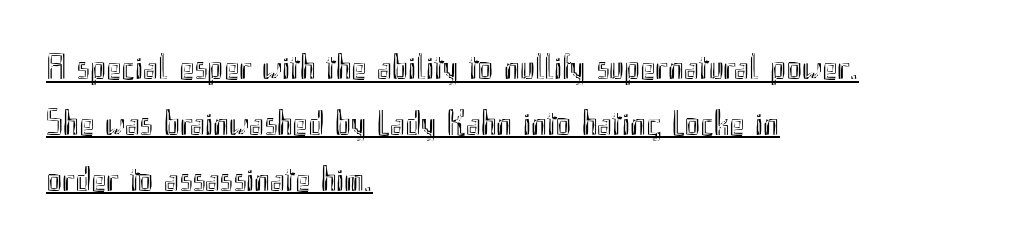
The image shows 36 px condensed type, upright; set left-aligned, normal line spacing (1.55x), normal letter spacing, underlined; a small x-height.
